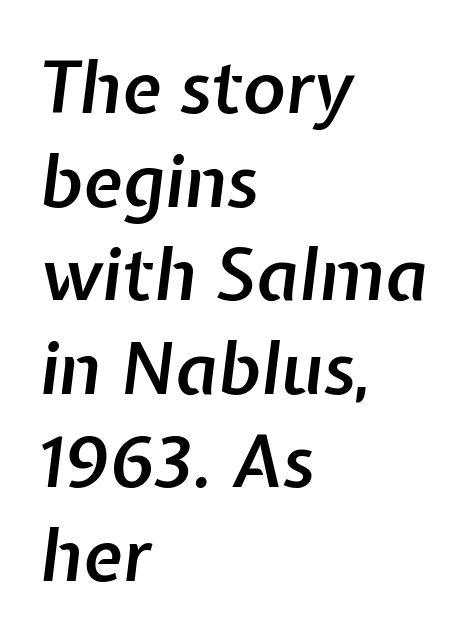
Short note: letters normally spaced. A typesetter would call this leading conventional body-copy spacing. You could not count columns in this text — the font is proportionally spaced. How heavy is the stroke? Medium-heavy — a semibold, shy of bold. Any mark beneath the type? The region is blank.
